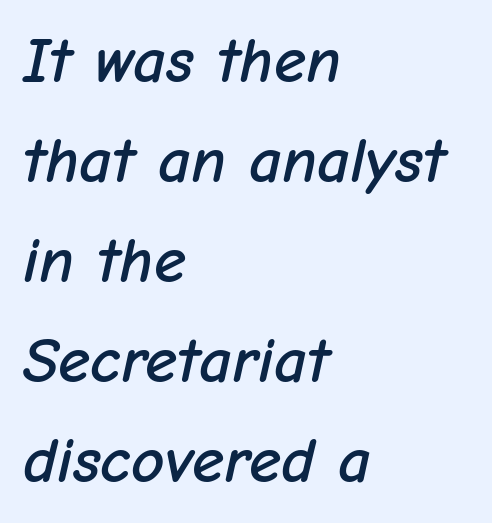
Q: Is the text italic (slanted)? A: Yes, it leans right by about 12 degrees.
Q: Is the text underlined? A: No.
Q: How is the paragraph aligned? A: Left-aligned.
Q: Is the spacing between letters normal or unusually wide? A: Normal.
Q: Is the spacing between lines tight, normal or loose? A: Normal.
Q: Width (condensed, normal, or wide)? A: Normal.
Q: Stroke contrast? A: Low.
Q: x-height? A: Medium.
Q: Monospaced? A: No.
